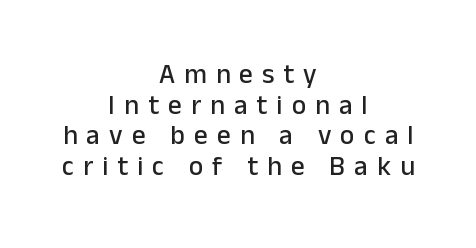
Caption: multi-line text, centered on the measure. Loose tracking; the words dissolve into strings of separated letters. Notice how descenders almost collide with the ascenders below — that's tight leading. You can tell it's not italic because the verticals are truly vertical. Quick note: underline off.
